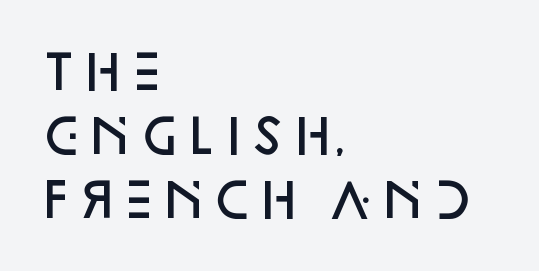
Q: Is the text bold? A: Semi-bold.
Q: Is the text italic (slanted)? A: No, it is upright.
Q: Is the typeface a serif or a sans-serif typeface? A: Sans-serif.
Q: Is the text underlined? A: No.
Q: How is the paragraph aligned? A: Left-aligned.
Q: Is the spacing between letters normal or unusually wide? A: Normal.
Q: Is the spacing between lines tight, normal or loose? A: Normal.
Q: Width (condensed, normal, or wide)? A: Normal.
Q: Stroke contrast? A: Low.
Q: x-height? A: Large.
Q: Monospaced? A: No.
